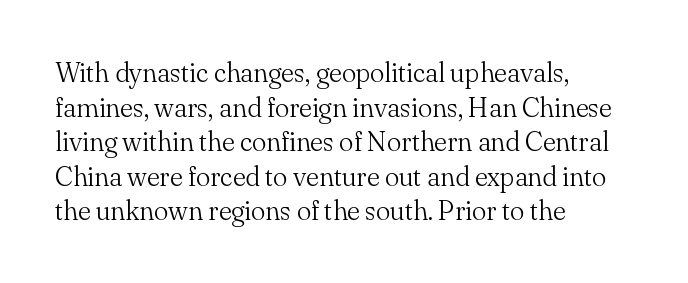
The block of text has a typical density, with ordinary space between rows. Which margin do the lines hug? The left one — the right edge is uneven. The space directly below the letters is spotless. This is the regular roman posture of the typeface. Does extra space separate the letters? No, they use regular spacing.
